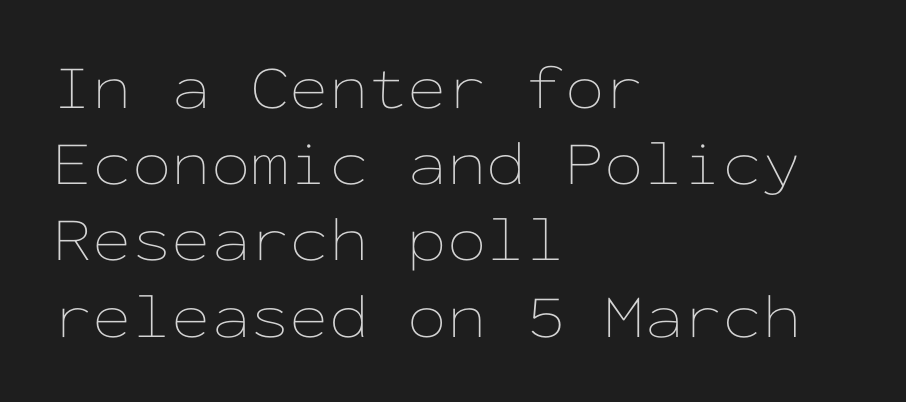
{"italic": "no", "bold": "no", "weight": "thin", "width": "wide", "stroke_contrast": "low", "x_height": "medium", "monospaced": "yes", "underline": "no", "align": "left", "line_spacing_ratio": 1.21, "letter_spacing": "normal", "letter_spacing_em": 0.0, "glyph_px": 63}
